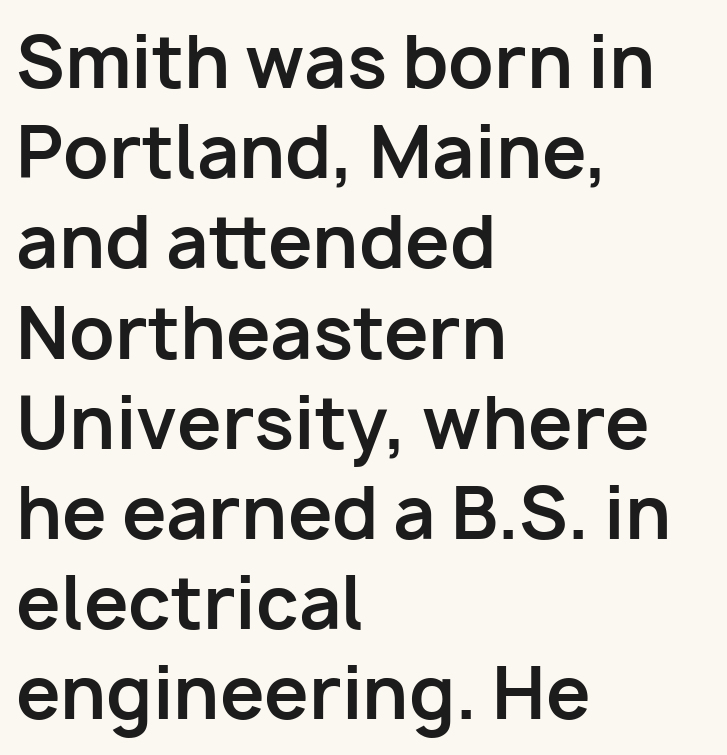
{"serif": "no", "italic": "no", "bold": "yes", "weight": "bold", "width": "normal", "stroke_contrast": "low", "x_height": "medium", "monospaced": "no", "underline": "no", "align": "left", "line_spacing": "normal", "line_spacing_ratio": 1.27, "letter_spacing": "normal", "letter_spacing_em": 0.0, "glyph_px": 71}
